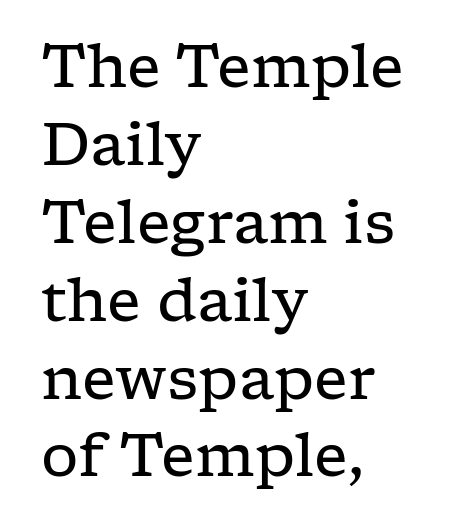
A student would call this left alignment; a typographer would say flush left, rag right. The passage shown is typed in a proportional face where columns would drift. Each row of text sits above clean, open space. The type sits square on the baseline with zero lean. No chunkiness to these letters — they're not bold.
